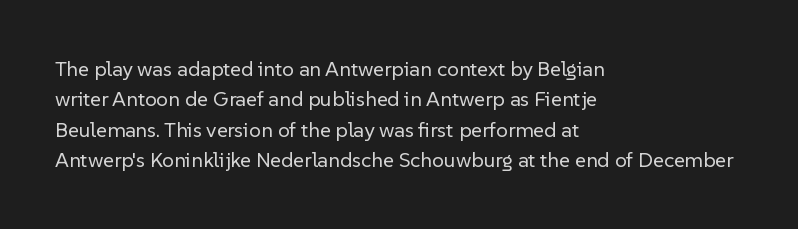
The image shows 21 px text type, upright; set left-aligned, normal line spacing (1.45x), normal letter spacing, not underlined.
